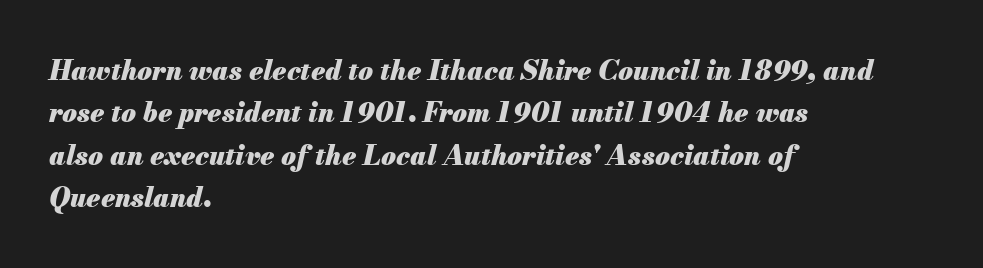
Q: Is the text bold? A: Yes.
Q: Is the text italic (slanted)? A: Yes, it leans right by about 13 degrees.
Q: Is the text underlined? A: No.
Q: How is the paragraph aligned? A: Left-aligned.
Q: Is the spacing between letters normal or unusually wide? A: Normal.
Q: Is the spacing between lines tight, normal or loose? A: Normal.
